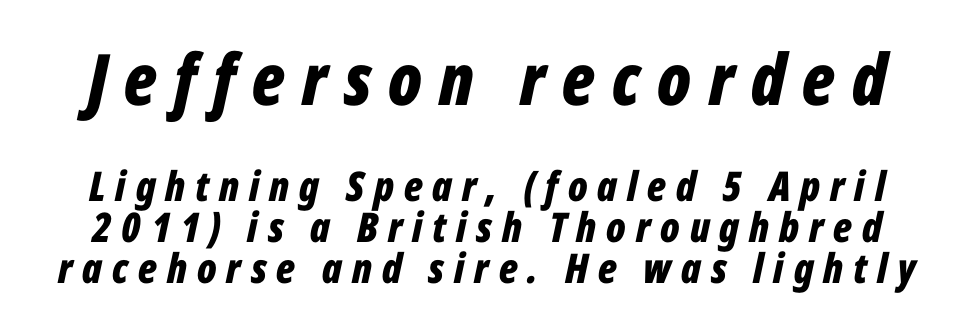
{"italic": "yes", "lean": "right", "slant_degrees": 12, "bold": "yes", "weight": "bold", "width": "condensed", "stroke_contrast": "low", "x_height": "medium", "monospaced": "no", "underline": "no", "line_spacing": "tight", "line_spacing_ratio": 1.0, "letter_spacing": "wide", "letter_spacing_em": 0.24, "larger_block": "first", "size_ratio": 1.73, "glyph_px": 71}
